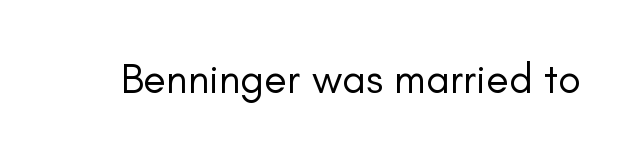
Note: no serifs on the glyphs. Ordinary non-slanted type is in use. The passage shown is typed in a proportional face where columns would drift. This sample uses plain, unmodified letter spacing. The specimen omits any rule beneath the text block's lines. No heavy texture on the line: the type isn't bold.
